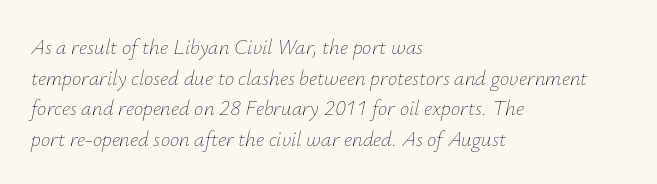
The letters sit at their default tracking, neither squeezed nor spread. All the whitespace from short lines collects on the right. The strokes are not fattened; the text isn't bold. Descender tails drop into unmarked territory. Compared with typical paragraphs, the rows here are spaced about the same. The whole block is typeset with a tilt.
